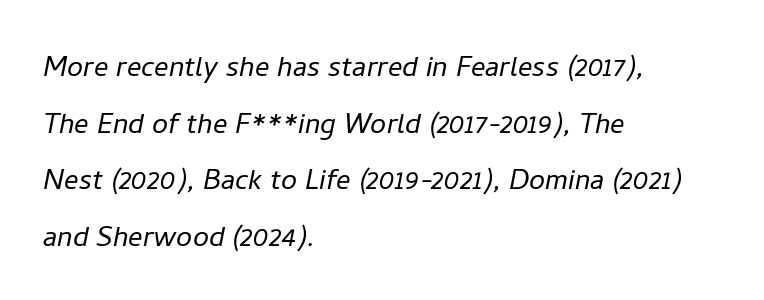
Leading: standard. The glyphs are unaccompanied by any horizontal stroke below them. Weight: in the light-to-regular range. The line texture is even and compact thanks to regular tracking.
